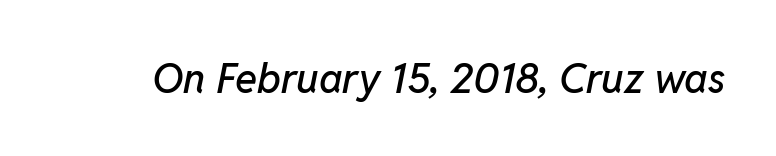
The image shows 41 px text type, italic (leaning right); set normal letter spacing, not underlined; low stroke contrast and a medium x-height.
